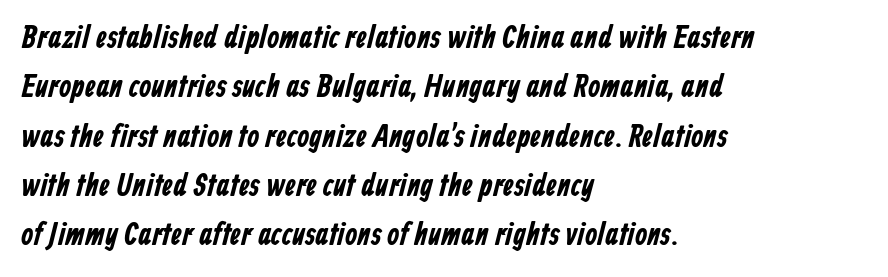
A clean baseline with only descenders dipping below it. If you measured baseline to baseline, you'd find a middling distance. This sample is left-justified, so line endings fall wherever the words run out. A typesetter would call this proportional, since set widths differ per character. Honestly, the letter spacing is just normal — you wouldn't notice it.
